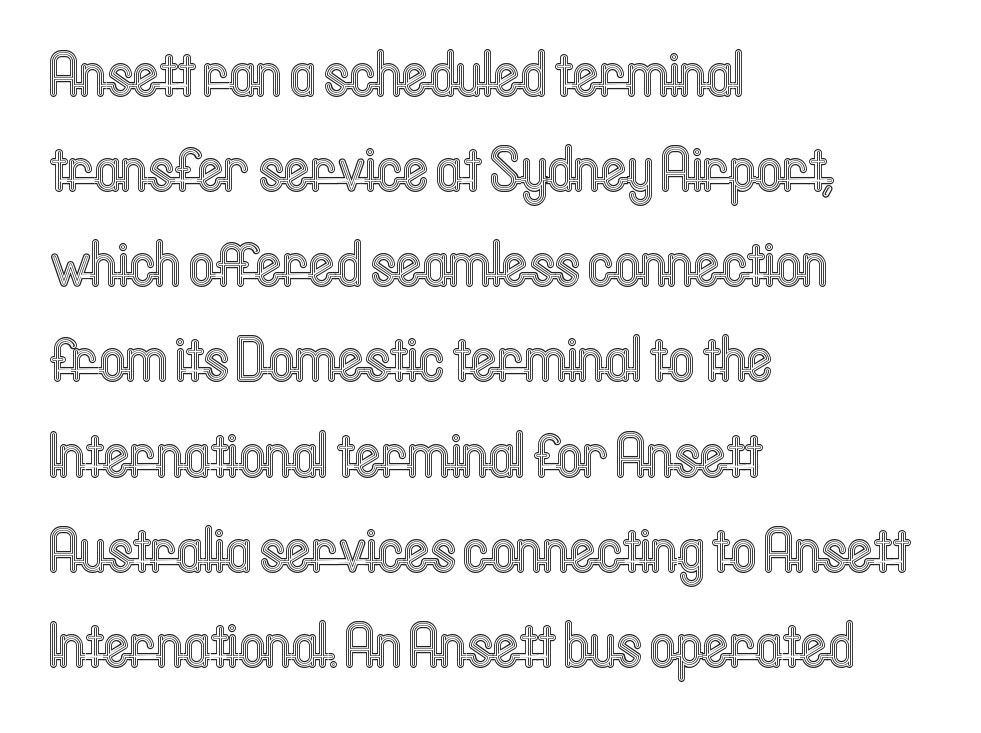
The image shows 63 px condensed type, upright; set left-aligned, normal line spacing (1.51x), normal letter spacing, not underlined; a medium x-height.
